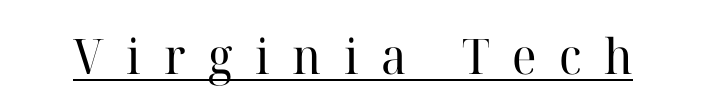
Q: Is the text bold? A: No.
Q: Is the text italic (slanted)? A: No, it is upright.
Q: Is the typeface a serif or a sans-serif typeface? A: Serif.
Q: Is the text underlined? A: Yes.
Q: Is the spacing between letters normal or unusually wide? A: Unusually wide.
Q: Width (condensed, normal, or wide)? A: Normal.
Q: Stroke contrast? A: High.
Q: x-height? A: Medium.
Q: Monospaced? A: No.
